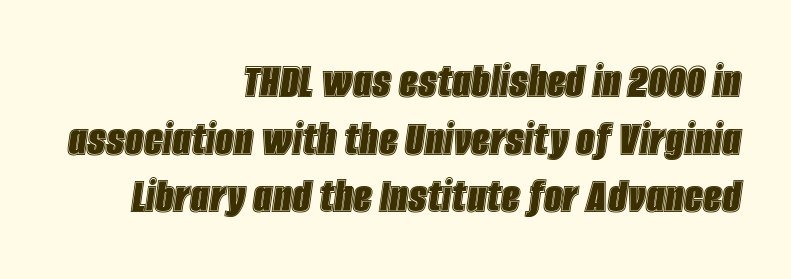
{"italic": "yes", "lean": "right", "slant_degrees": 8, "width": "condensed", "x_height": "large", "monospaced": "no", "underline": "no", "align": "right", "line_spacing": "tight", "line_spacing_ratio": 1.11, "letter_spacing": "normal", "letter_spacing_em": 0.0, "glyph_px": 52}
